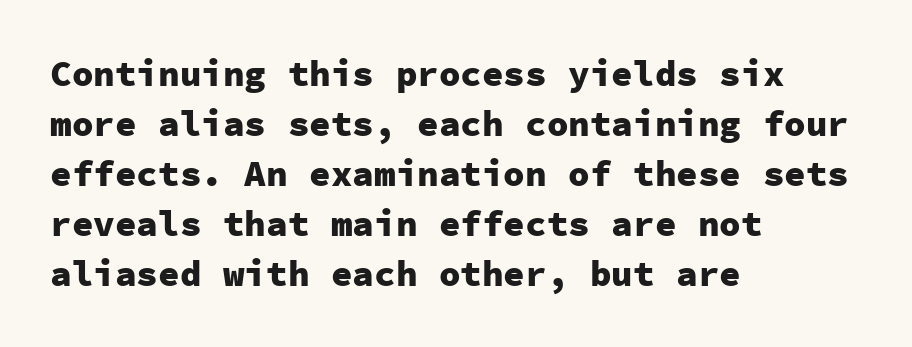
{"serif": "no", "italic": "no", "bold": "yes", "weight": "heavy", "width": "normal", "stroke_contrast": "low", "x_height": "medium", "monospaced": "yes", "underline": "no", "align": "left", "line_spacing": "normal", "line_spacing_ratio": 1.39, "letter_spacing": "normal", "letter_spacing_em": 0.0, "glyph_px": 36}
